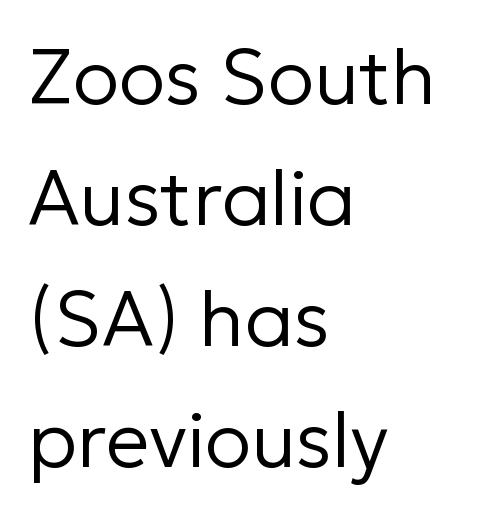
The image shows 77 px regular-weight sans-serif type, upright; set left-aligned, normal line spacing (1.57x), normal letter spacing, not underlined; low stroke contrast and a medium x-height.
